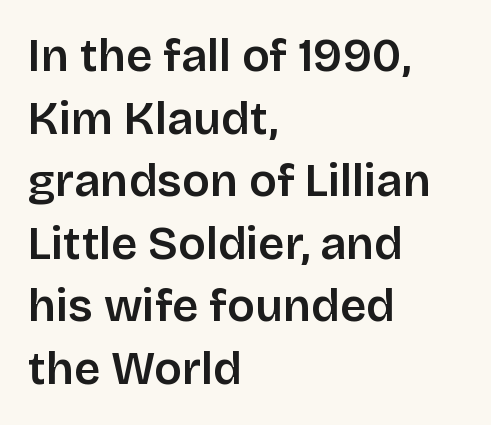
The image shows 46 px sans-serif type, upright; set left-aligned, normal line spacing (1.36x), normal letter spacing, not underlined; low stroke contrast and a large x-height.
